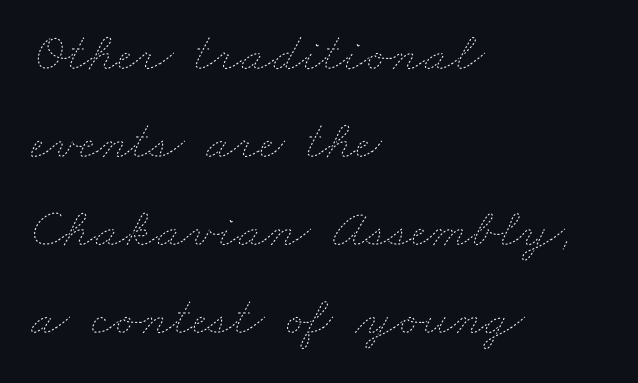
{"bold": "no", "weight": "thin", "width": "wide", "stroke_contrast": "low", "x_height": "small", "monospaced": "no", "underline": "no", "align": "left", "line_spacing": "normal", "line_spacing_ratio": 1.57, "letter_spacing": "normal", "letter_spacing_em": 0.0, "glyph_px": 56}
